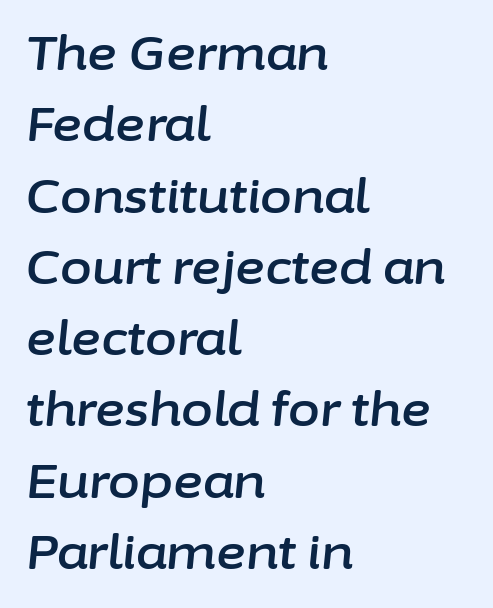
Every row of glyphs begins at an identical x-position on the left. This sample uses plain, unmodified letter spacing. Plain, unruled lines of type. Italic: yes, the glyphs are oblique.
